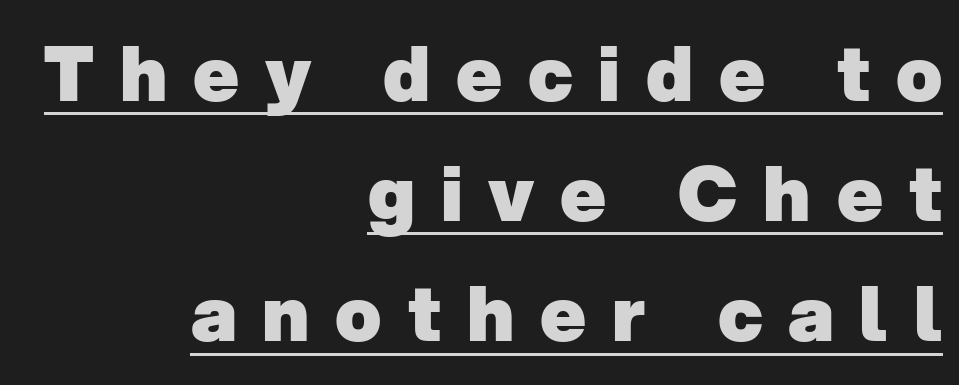
The image shows 76 px heavy sans-serif type; set right-aligned, normal line spacing (1.58x), unusually wide letter spacing (+0.34 em), underlined; low stroke contrast and a medium x-height.
